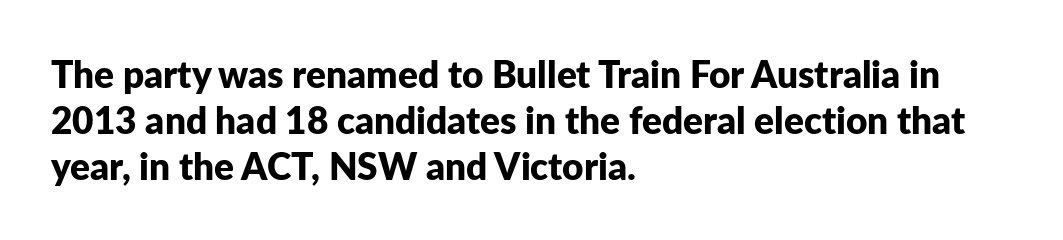
In terms of posture, this sample is upright. Note the varied advance widths — an 'i' is clearly narrower than an 'm'. Weight check: bold — yes, fully. Nobody drew a line under any word here. Casual observation: everything's shoved over to the left. Students, observe: this is what conventionally led text looks like.
